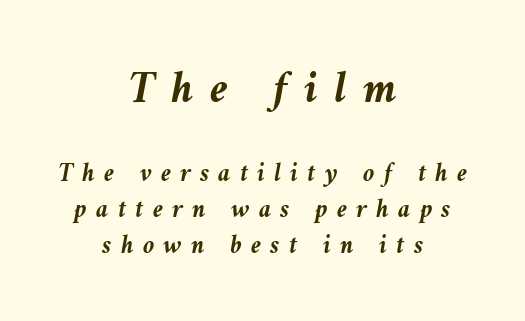
The rendering uses a bold face; every stroke is thick and dark. Looks like regular typesetting: each glyph gets only the width it needs. Whoever set this chose a conventional vertical rhythm. Quick note: underline off. The earlier block is typeset at a bigger size than the later block. When letters slant like this, we call the style italic.
